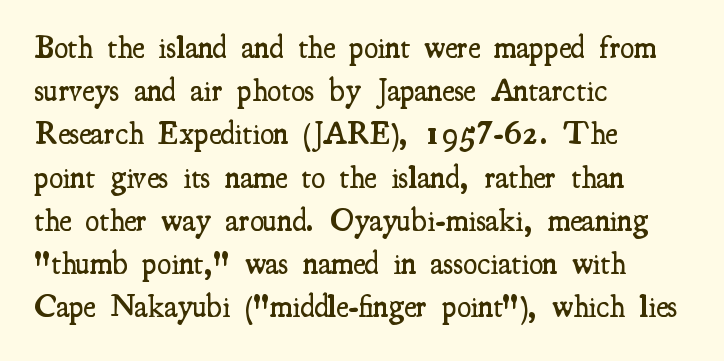
{"serif": "yes", "italic": "no", "bold": "semi", "weight": "semibold", "width": "condensed", "stroke_contrast": "medium", "x_height": "small", "monospaced": "no", "underline": "no", "align": "left", "line_spacing": "normal", "line_spacing_ratio": 1.35, "letter_spacing": "normal", "letter_spacing_em": 0.0, "glyph_px": 32}
